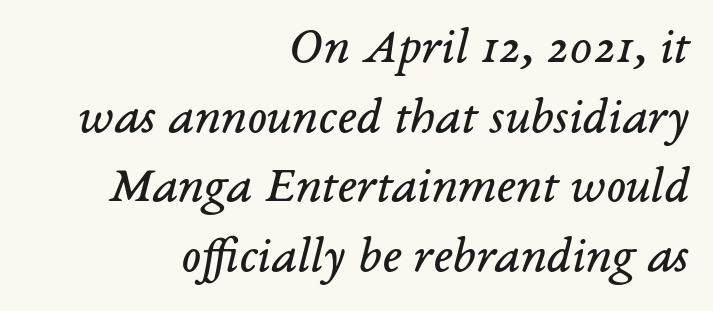
{"serif": "yes", "italic": "yes", "lean": "right", "slant_degrees": 14, "bold": "no", "weight": "regular", "width": "normal", "stroke_contrast": "low", "x_height": "medium", "monospaced": "no", "underline": "no", "align": "right", "line_spacing": "normal", "line_spacing_ratio": 1.34, "letter_spacing": "normal", "letter_spacing_em": 0.0, "glyph_px": 52}
